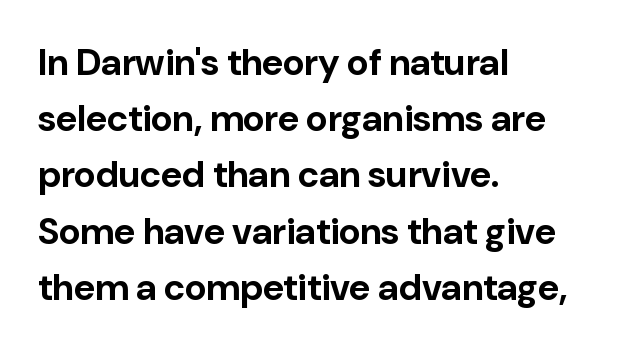
Quick note: interline space is typical. Note: no serifs on the glyphs. The rendering uses natural spacing where letterforms have individual widths. There is no visible air inserted between adjacent glyphs.
